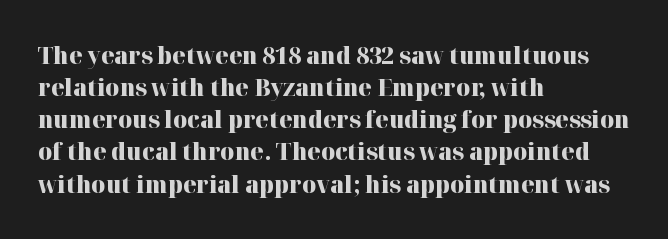
Heavy-handed strokes throughout: this text is bold. Ordinary non-slanted type is in use. The text block is weighted toward the left margin, trailing off unevenly rightward. Students, observe: this is what conventionally led text looks like. Students, note that the glyphs here touch the page at normal intervals. The words here are not underlined.
